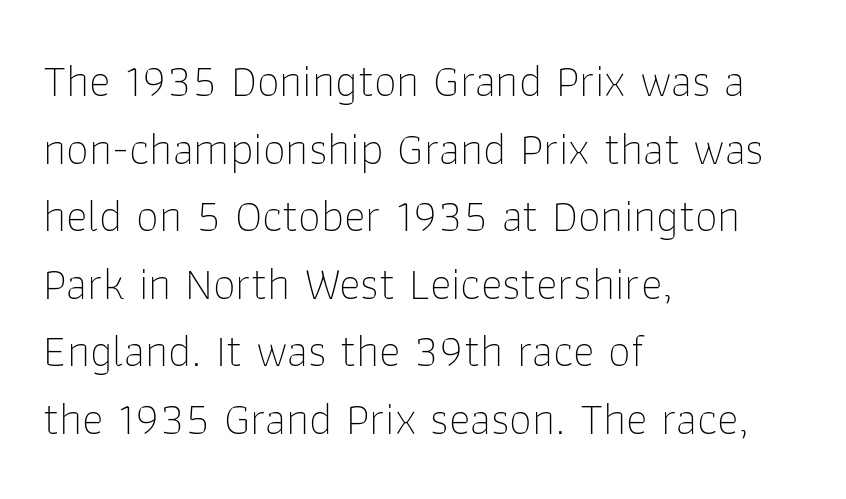
The image shows 46 px thin sans-serif type, upright; set left-aligned, normal line spacing (1.47x), normal letter spacing, not underlined; low stroke contrast and a medium x-height.
